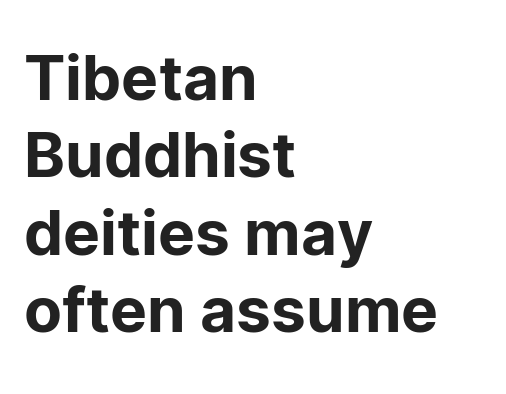
The specimen reads as upright at a glance. Letter spacing: default. What kind of face is this? One without serifs — a sans. Any mark beneath the type? The region is blank.
